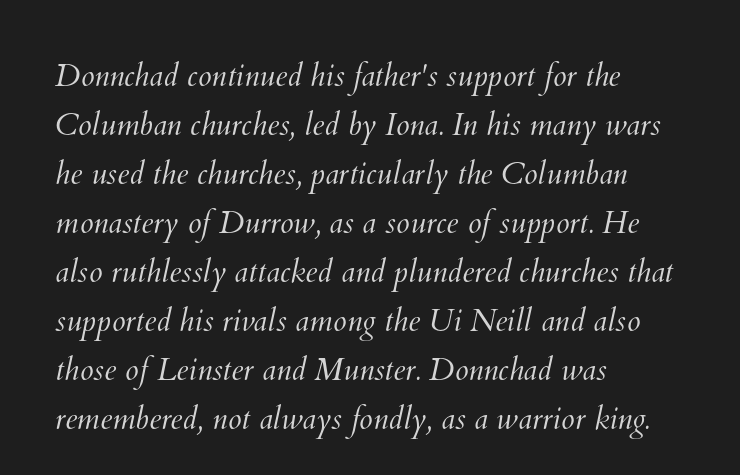
Q: Is the text bold? A: No.
Q: Is the text underlined? A: No.
Q: How is the paragraph aligned? A: Left-aligned.
Q: Is the spacing between letters normal or unusually wide? A: Normal.
Q: Is the spacing between lines tight, normal or loose? A: Normal.
Q: Width (condensed, normal, or wide)? A: Normal.
Q: Stroke contrast? A: Medium.
Q: x-height? A: Small.
Q: Monospaced? A: No.
